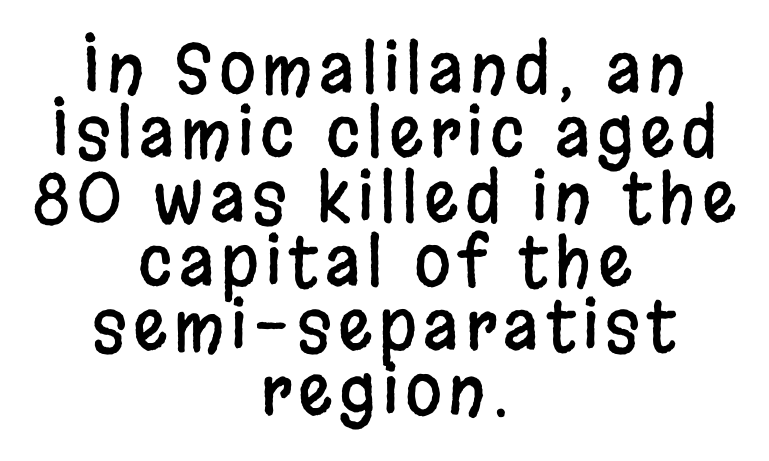
The image shows 67 px condensed sans-serif type, upright; set centered, tight line spacing (0.96x), not underlined; low stroke contrast and a large x-height.
